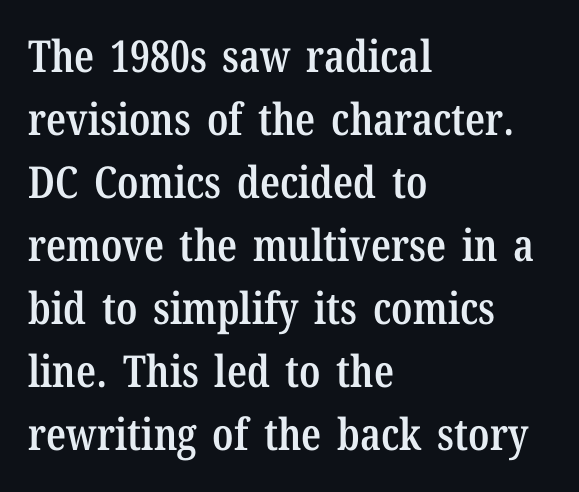
Looks like regular typesetting: each glyph gets only the width it needs. The face used here is rendered with its standard letterfit. I'd describe the lettering as semibold — firm but not a full bold. Quick note: interline space is typical.
